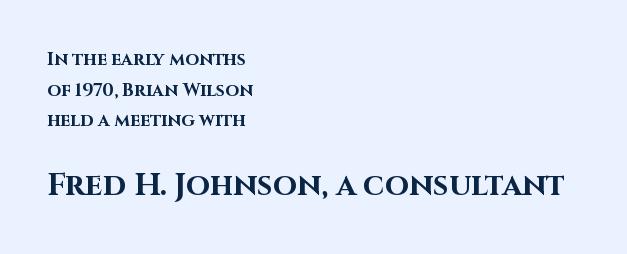
A normal amount of white space separates one row of letters from the next. Check where the strokes stop: nothing finishes them off — pure sans. Vertical strokes here are truly vertical. This sample uses plain, unmodified letter spacing. Beneath every word, the page is bare. Here the designer chose a conventional face with non-uniform glyph widths.
